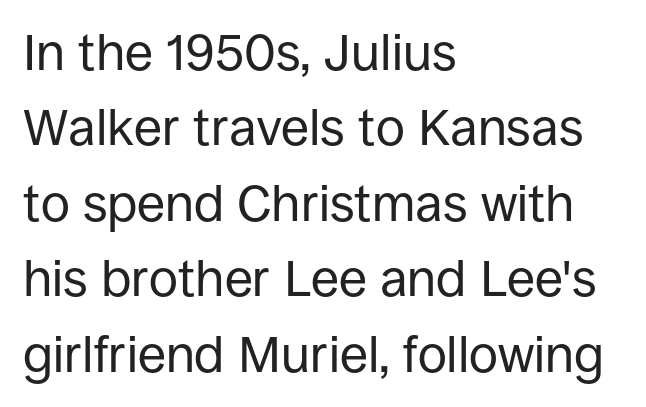
The image shows 51 px regular-weight sans-serif type, upright; set left-aligned, normal line spacing (1.48x), normal letter spacing, not underlined; low stroke contrast and a large x-height.
